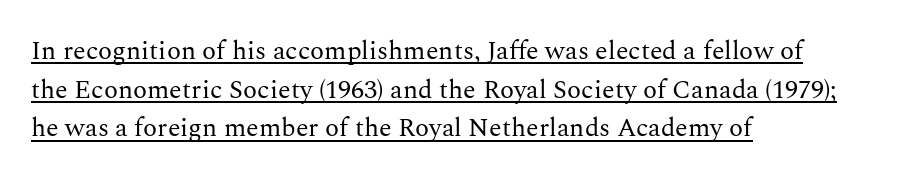
The image shows 26 px text type, upright; set left-aligned, normal line spacing (1.49x), normal letter spacing, underlined.
